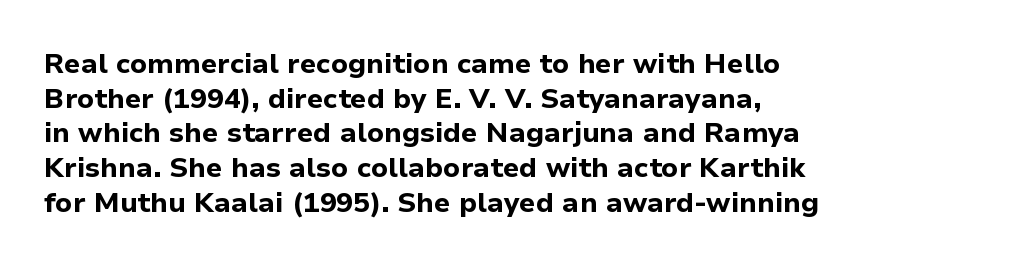
The image shows 28 px bold sans-serif type, upright; set left-aligned, line spacing 1.24x, normal letter spacing, not underlined; low stroke contrast and a medium x-height.
